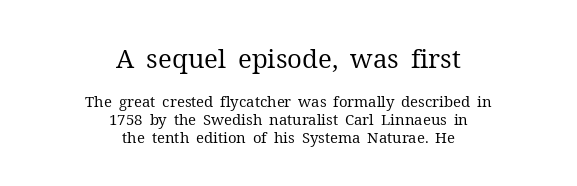
{"italic": "no", "bold": "no", "underline": "no", "align": "center", "line_spacing_ratio": 1.18, "letter_spacing": "normal", "letter_spacing_em": 0.0, "larger_block": "first", "size_ratio": 1.73, "glyph_px": 26}
